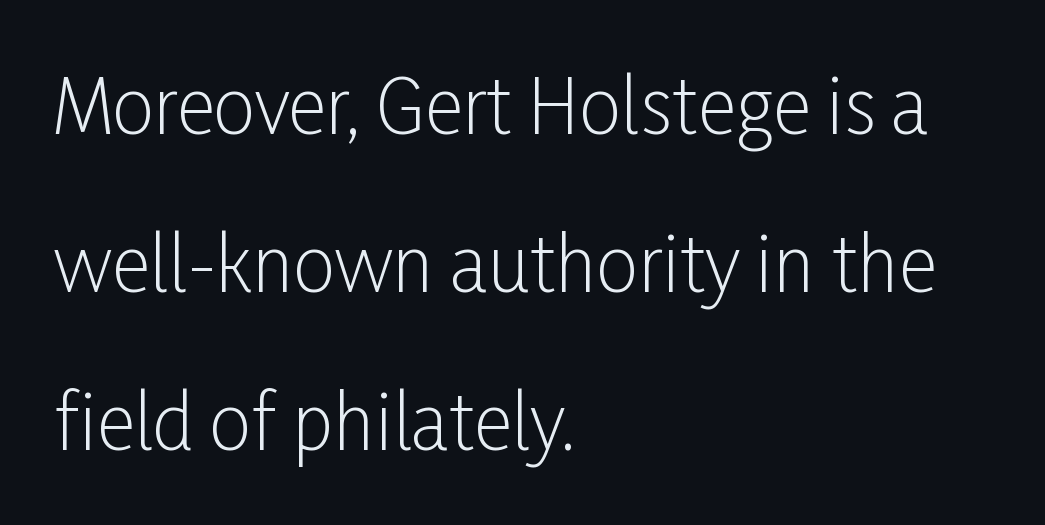
Each letter keeps its own natural width here, so spacing adapts to shape. The passage shown has conventional tracking throughout. The font's upright variant was chosen for this text. The paragraph shown leans on its left margin.
